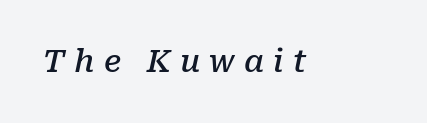
The image shows 31 px semibold serif type, italic (leaning right); set unusually wide letter spacing (+0.29 em), not underlined; low stroke contrast and a medium x-height.
